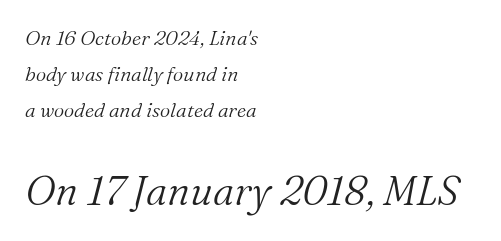
Q: Is the text bold? A: No.
Q: Is the text italic (slanted)? A: Yes, it leans right by about 16 degrees.
Q: Is the typeface a serif or a sans-serif typeface? A: Serif.
Q: Is the text underlined? A: No.
Q: How is the paragraph aligned? A: Left-aligned.
Q: Is the spacing between letters normal or unusually wide? A: Normal.
Q: Which block of text is set in a larger size, the first (top) or the second (bottom)? A: The second (bottom) one.
Q: Width (condensed, normal, or wide)? A: Normal.
Q: Stroke contrast? A: Medium.
Q: x-height? A: Medium.
Q: Monospaced? A: No.
